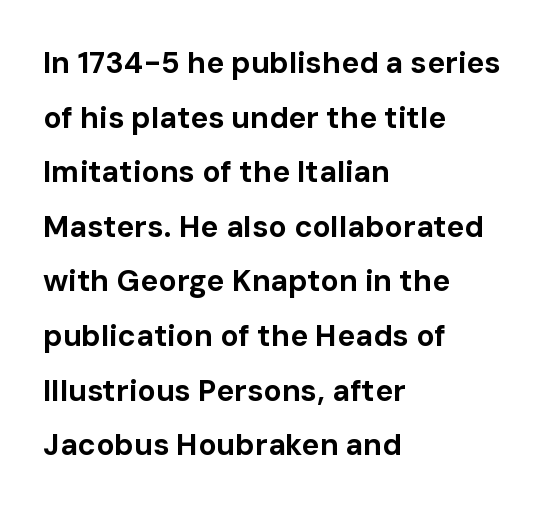
{"serif": "no", "italic": "no", "bold": "yes", "weight": "bold", "width": "normal", "stroke_contrast": "low", "x_height": "medium", "monospaced": "no", "underline": "no", "align": "left", "line_spacing_ratio": 1.82, "letter_spacing": "normal", "letter_spacing_em": 0.0, "glyph_px": 30}
